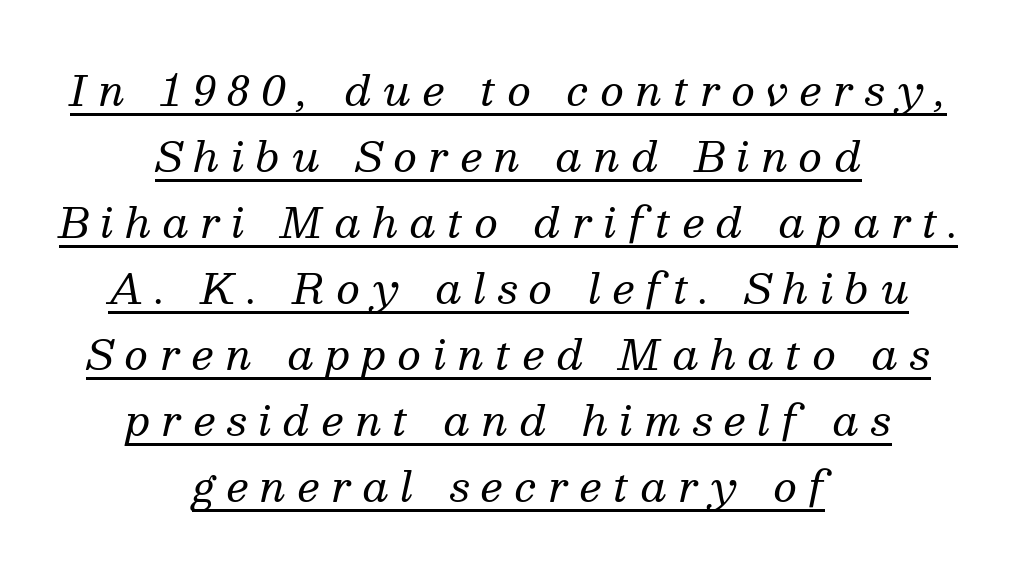
The image shows 41 px regular-weight serif type, italic (leaning right); set centered, normal line spacing (1.61x), unusually wide letter spacing (+0.29 em), underlined; medium stroke contrast and a medium x-height.
